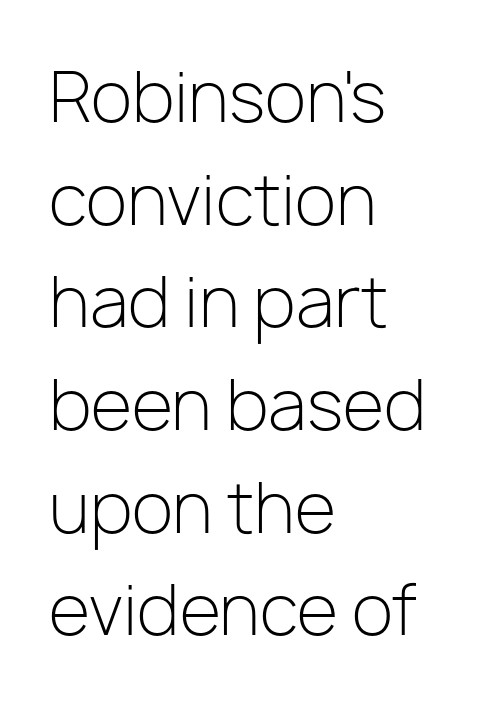
The image shows 68 px light sans-serif type, upright; set left-aligned, normal line spacing (1.51x), normal letter spacing, not underlined; low stroke contrast and a medium x-height.
